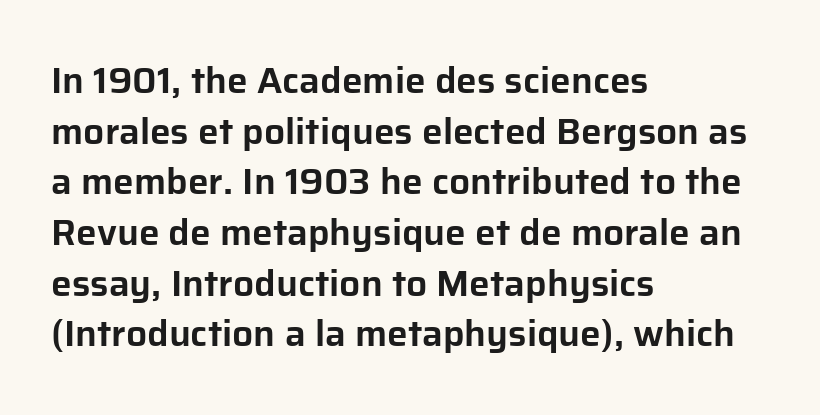
The image shows 37 px sans-serif type, upright; set left-aligned, normal line spacing (1.37x), normal letter spacing, not underlined; low stroke contrast and a medium x-height.
